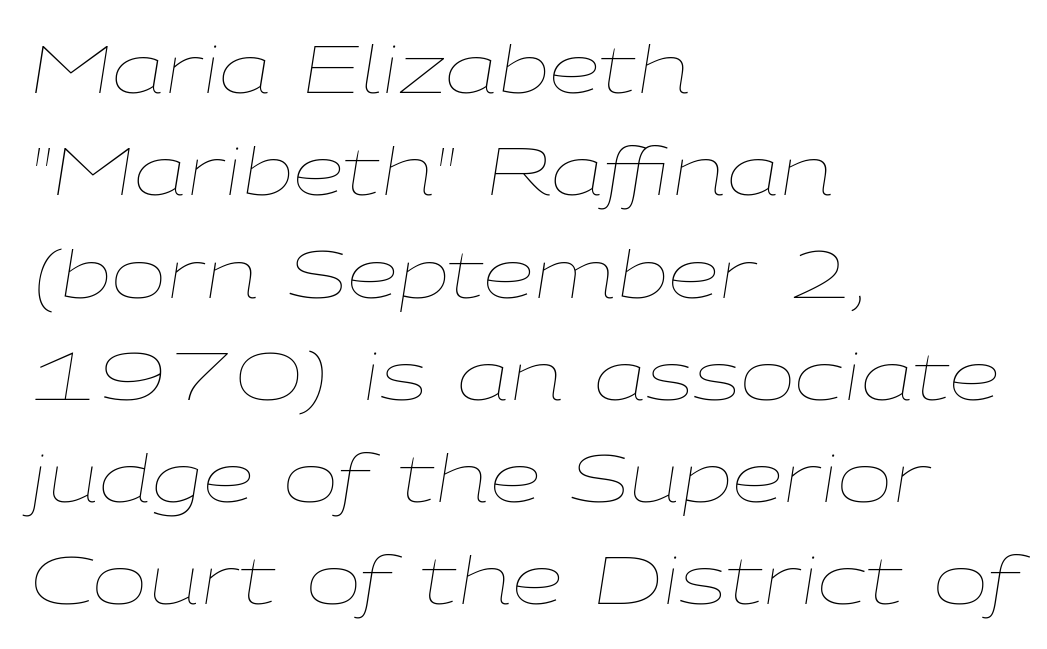
Q: Is the text bold? A: No.
Q: Is the text italic (slanted)? A: Yes, it leans right by about 9 degrees.
Q: Is the text underlined? A: No.
Q: How is the paragraph aligned? A: Left-aligned.
Q: Is the spacing between letters normal or unusually wide? A: Normal.
Q: Is the spacing between lines tight, normal or loose? A: Normal.
Q: Width (condensed, normal, or wide)? A: Wide.
Q: Stroke contrast? A: Low.
Q: x-height? A: Medium.
Q: Monospaced? A: No.
